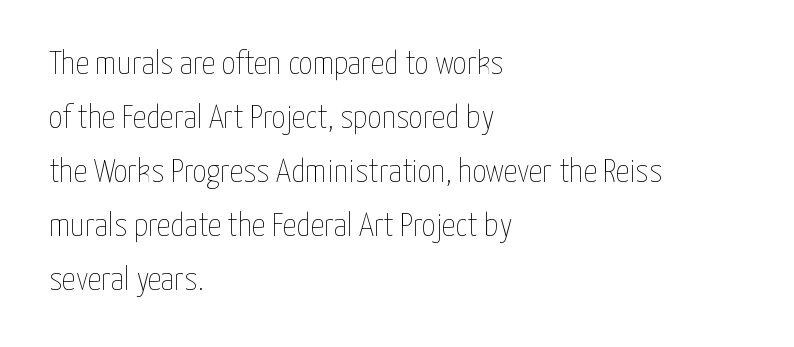
{"italic": "no", "bold": "no", "weight": "thin", "width": "condensed", "stroke_contrast": "low", "x_height": "medium", "monospaced": "no", "underline": "no", "align": "left", "line_spacing": "normal", "line_spacing_ratio": 1.59, "letter_spacing": "normal", "letter_spacing_em": 0.0, "glyph_px": 34}
